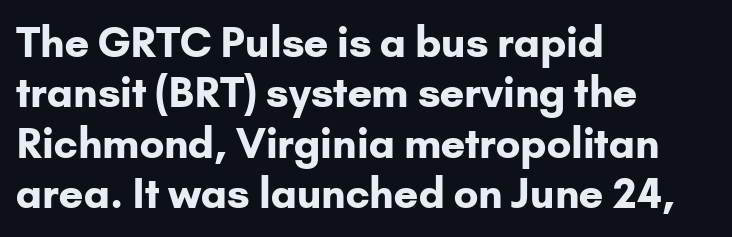
{"serif": "no", "italic": "no", "bold": "yes", "weight": "bold", "width": "normal", "stroke_contrast": "low", "x_height": "small", "monospaced": "no", "underline": "no", "align": "left", "line_spacing_ratio": 1.23, "letter_spacing": "normal", "letter_spacing_em": 0.0, "glyph_px": 41}
